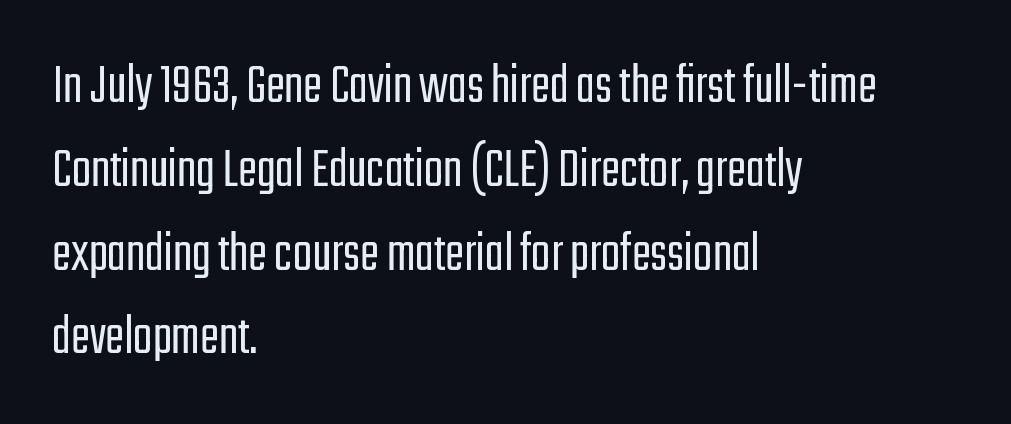
Q: Is the text bold? A: No.
Q: Is the text italic (slanted)? A: No, it is upright.
Q: Is the typeface a serif or a sans-serif typeface? A: Sans-serif.
Q: Is the text underlined? A: No.
Q: How is the paragraph aligned? A: Left-aligned.
Q: Is the spacing between letters normal or unusually wide? A: Normal.
Q: Is the spacing between lines tight, normal or loose? A: Normal.
Q: Width (condensed, normal, or wide)? A: Condensed.
Q: Stroke contrast? A: Low.
Q: x-height? A: Medium.
Q: Monospaced? A: No.
